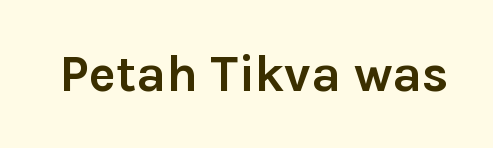
Q: Is the text bold? A: Yes.
Q: Is the text italic (slanted)? A: No, it is upright.
Q: Is the typeface a serif or a sans-serif typeface? A: Sans-serif.
Q: Is the text underlined? A: No.
Q: Is the spacing between letters normal or unusually wide? A: Normal.
Q: Width (condensed, normal, or wide)? A: Normal.
Q: Stroke contrast? A: Low.
Q: x-height? A: Medium.
Q: Monospaced? A: No.
